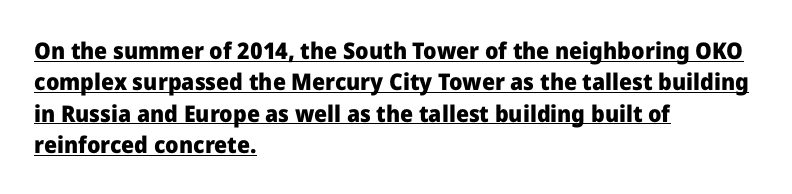
Q: Is the text bold? A: Yes.
Q: Is the text italic (slanted)? A: No, it is upright.
Q: Is the text underlined? A: Yes.
Q: How is the paragraph aligned? A: Left-aligned.
Q: Is the spacing between letters normal or unusually wide? A: Normal.
Q: Is the spacing between lines tight, normal or loose? A: Normal.
